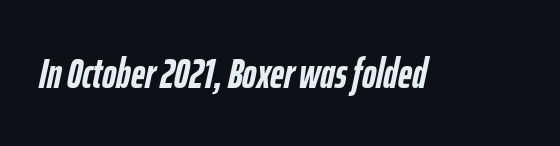
The image shows 43 px semibold, condensed type, italic (leaning right); set normal letter spacing, not underlined; low stroke contrast and a medium x-height.
